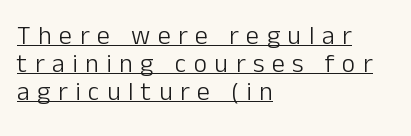
Is the type heavy? It reads as light-to-regular instead. All the whitespace from short lines collects on the right. Compared with typical paragraphs, the rows here are closer together. Observe the wide spacing: letters keep a clear distance from each other.
